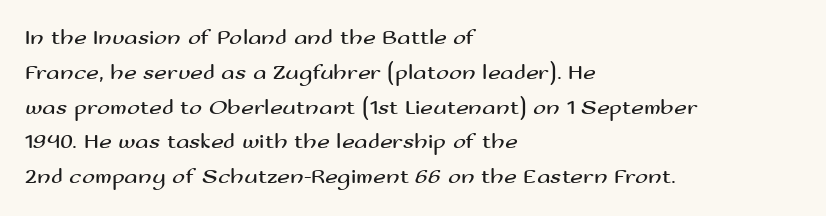
{"italic": "no", "bold": "no", "underline": "no", "align": "left", "line_spacing": "normal", "line_spacing_ratio": 1.58, "letter_spacing": "normal", "letter_spacing_em": 0.0, "glyph_px": 22}
